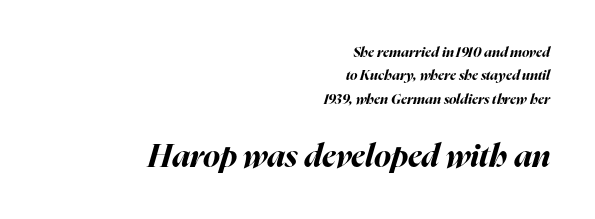
The image shows 32 px bold type, italic (leaning right); set right-aligned, normal line spacing (1.67x), normal letter spacing, not underlined; the second (bottom) block is 2.29x larger; high stroke contrast and a medium x-height.
